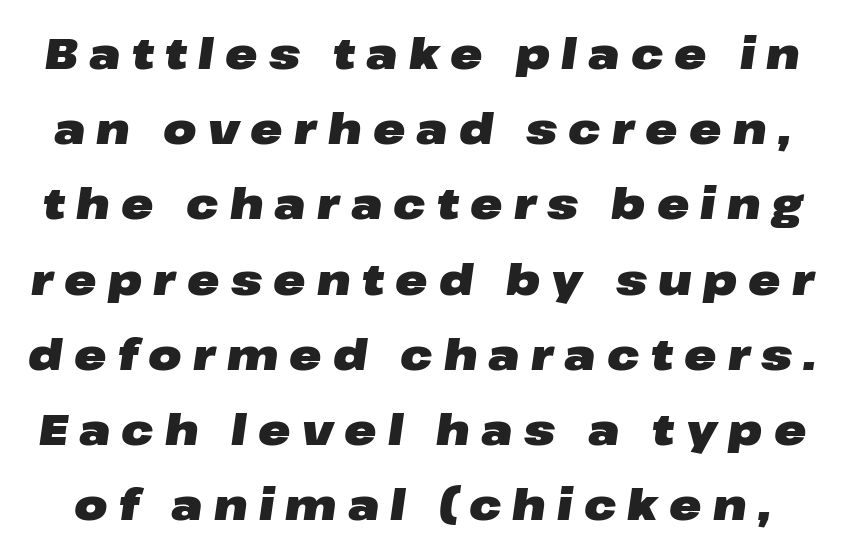
The image shows 43 px heavy, wide type, italic (leaning right); set line spacing 1.75x, unusually wide letter spacing (+0.26 em), not underlined; low stroke contrast and a medium x-height.
